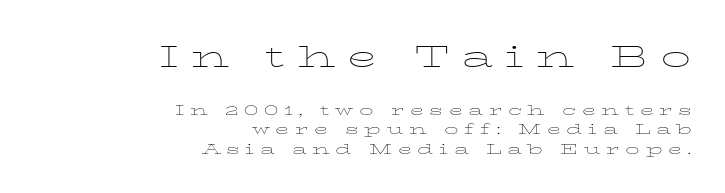
No word sits above an underline. These lines are rendered in a variable-pitch font. Every row of glyphs terminates at an identical x-position on the right. The line-height multiplier appears to be the usual default. Serifs: yes, visible at the terminals of the letterforms. Block one is the big one; block two sits smaller underneath.
